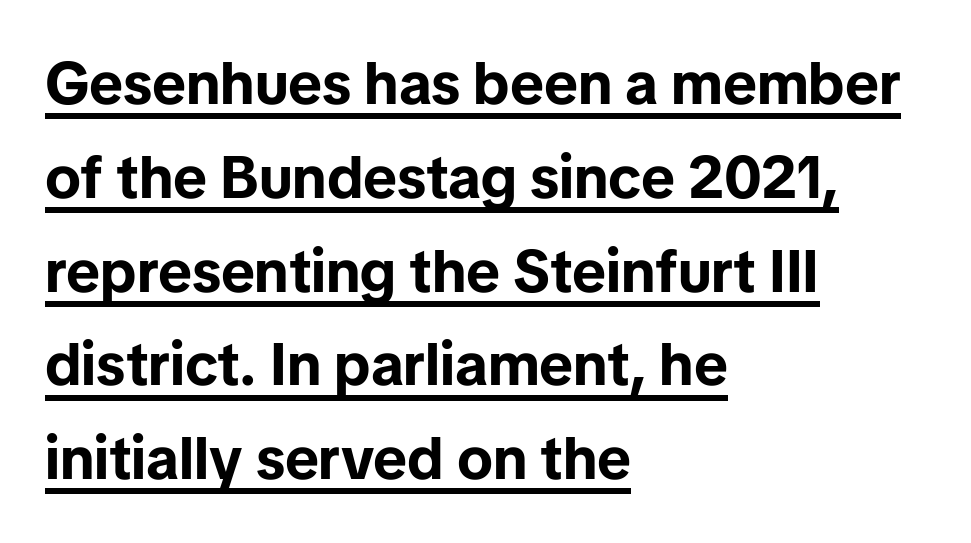
Q: Is the text bold? A: Yes.
Q: Is the text italic (slanted)? A: No, it is upright.
Q: Is the typeface a serif or a sans-serif typeface? A: Sans-serif.
Q: Is the text underlined? A: Yes.
Q: How is the paragraph aligned? A: Left-aligned.
Q: Is the spacing between letters normal or unusually wide? A: Normal.
Q: Is the spacing between lines tight, normal or loose? A: Normal.
Q: Width (condensed, normal, or wide)? A: Normal.
Q: Stroke contrast? A: Low.
Q: x-height? A: Medium.
Q: Monospaced? A: No.
